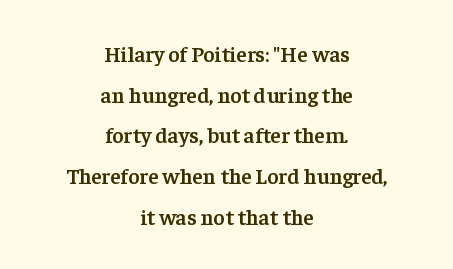
{"italic": "no", "bold": "semi", "underline": "no", "align": "center", "line_spacing_ratio": 1.85, "letter_spacing": "normal", "letter_spacing_em": 0.0, "glyph_px": 22}
